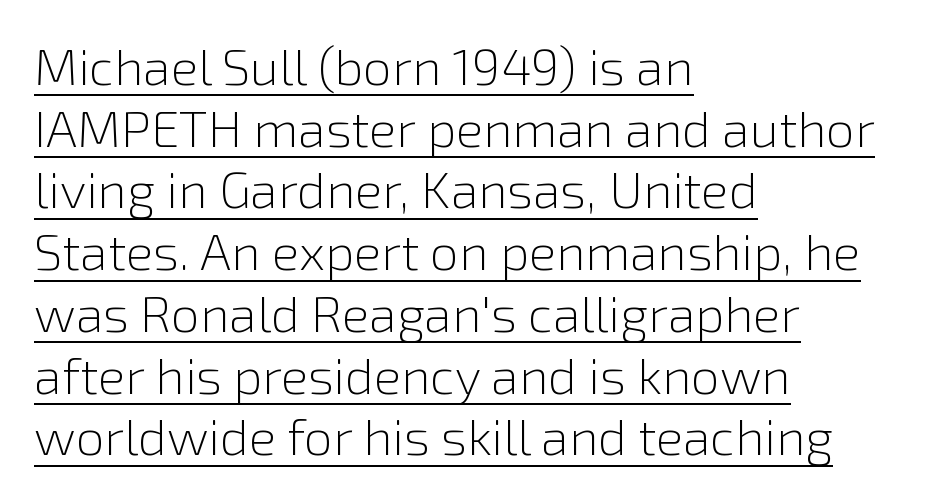
Q: Is the text bold? A: No.
Q: Is the text italic (slanted)? A: No, it is upright.
Q: Is the typeface a serif or a sans-serif typeface? A: Sans-serif.
Q: Is the text underlined? A: Yes.
Q: How is the paragraph aligned? A: Left-aligned.
Q: Is the spacing between letters normal or unusually wide? A: Normal.
Q: Width (condensed, normal, or wide)? A: Normal.
Q: x-height? A: Medium.
Q: Monospaced? A: No.
